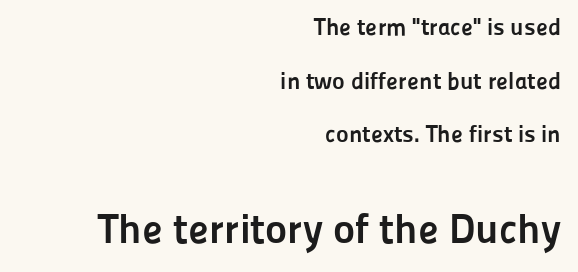
The gap between lines stays unmarked. A typesetter would call this zero additional tracking. Varying glyph widths throughout — classic text-font behaviour. The setting favours the right margin, as signatures and pull-quotes sometimes do. The letters stand straight up with perfectly vertical stems.
